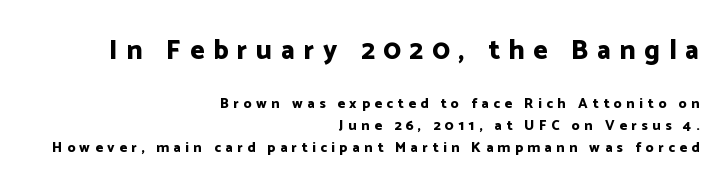
The image shows 27 px bold type, upright; set right-aligned, normal line spacing (1.55x), unusually wide letter spacing (+0.33 em), not underlined; the first (top) block is 1.93x larger.
